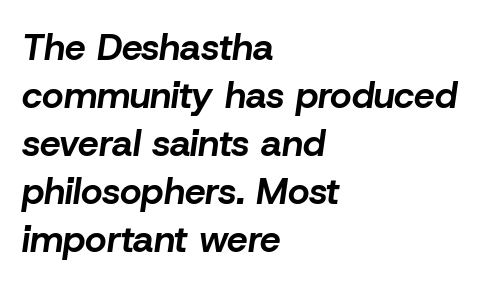
Q: Is the text bold? A: Yes.
Q: Is the text italic (slanted)? A: Yes, it leans right by about 8 degrees.
Q: Is the text underlined? A: No.
Q: How is the paragraph aligned? A: Left-aligned.
Q: Is the spacing between letters normal or unusually wide? A: Normal.
Q: Is the spacing between lines tight, normal or loose? A: Normal.
Q: Width (condensed, normal, or wide)? A: Normal.
Q: Stroke contrast? A: Low.
Q: x-height? A: Medium.
Q: Monospaced? A: No.
